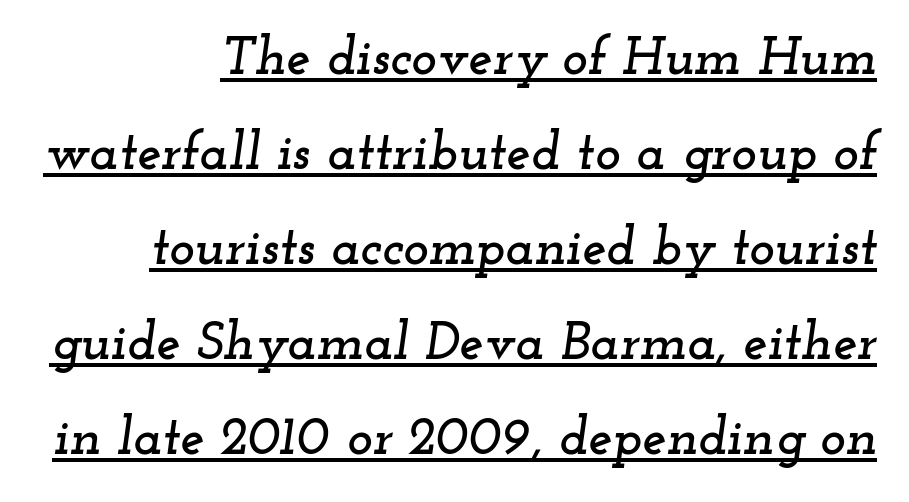
Every word sits above its own underline. Font category for this specimen: serif. Here the glyphs are tracked normally, forming tight word shapes. Do the characters align in a grid? No, the font is proportional. This is oblique type, the kind used for emphasis or titles.
